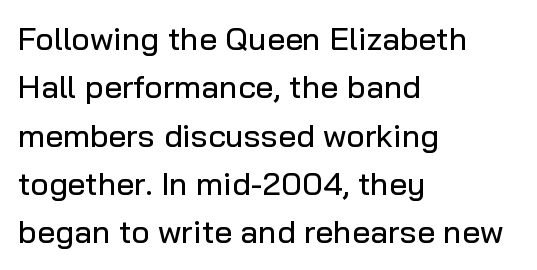
{"serif": "no", "italic": "no", "width": "normal", "stroke_contrast": "low", "x_height": "medium", "monospaced": "no", "underline": "no", "align": "left", "line_spacing": "normal", "line_spacing_ratio": 1.51, "letter_spacing": "normal", "letter_spacing_em": 0.0, "glyph_px": 32}
